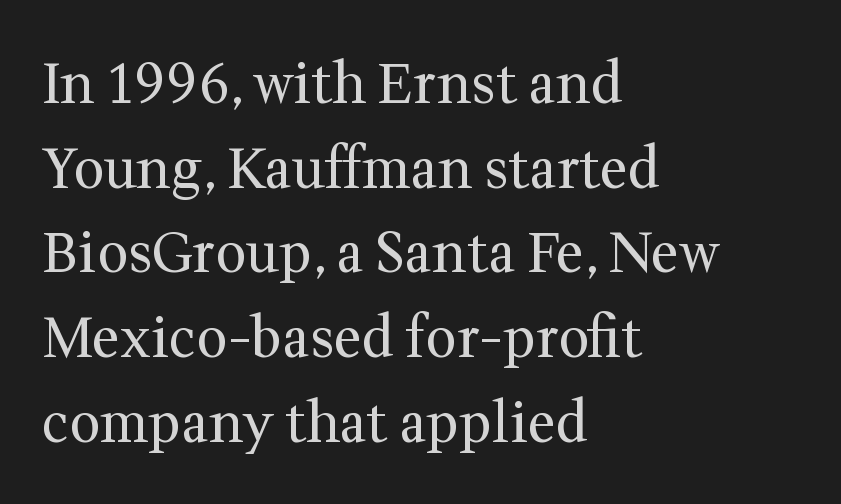
Q: Is the text bold? A: No.
Q: Is the text italic (slanted)? A: No, it is upright.
Q: Is the typeface a serif or a sans-serif typeface? A: Serif.
Q: Is the text underlined? A: No.
Q: How is the paragraph aligned? A: Left-aligned.
Q: Is the spacing between letters normal or unusually wide? A: Normal.
Q: Is the spacing between lines tight, normal or loose? A: Normal.
Q: Width (condensed, normal, or wide)? A: Normal.
Q: Stroke contrast? A: Medium.
Q: x-height? A: Medium.
Q: Monospaced? A: No.
